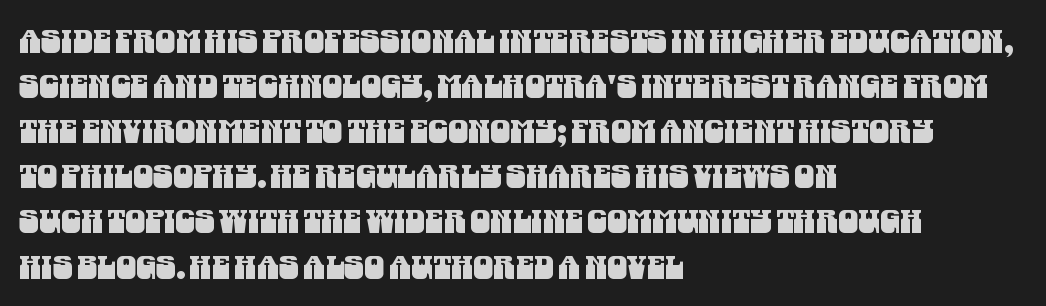
{"serif": "no", "width": "condensed", "stroke_contrast": "medium", "x_height": "large", "monospaced": "no", "underline": "no", "align": "left", "line_spacing": "normal", "line_spacing_ratio": 1.41, "letter_spacing": "normal", "letter_spacing_em": 0.0, "glyph_px": 32}
